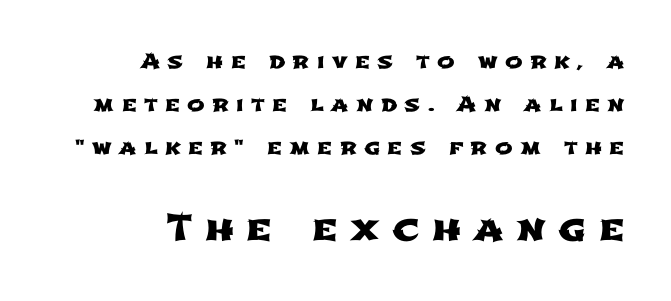
{"serif": "no", "width": "wide", "stroke_contrast": "low", "x_height": "medium", "monospaced": "no", "underline": "no", "align": "right", "line_spacing": "loose", "line_spacing_ratio": 2.04, "letter_spacing": "wide", "letter_spacing_em": 0.35, "larger_block": "second", "size_ratio": 1.71, "glyph_px": 36}
